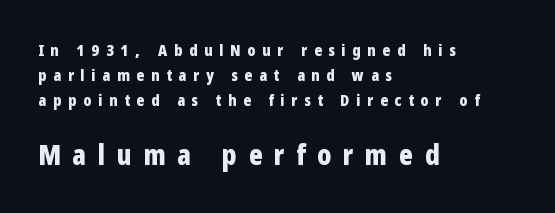
{"serif": "no", "italic": "no", "bold": "yes", "weight": "bold", "width": "condensed", "stroke_contrast": "low", "x_height": "medium", "monospaced": "no", "underline": "no", "align": "left", "line_spacing": "normal", "line_spacing_ratio": 1.56, "letter_spacing": "wide", "letter_spacing_em": 0.42, "larger_block": "second", "size_ratio": 1.75, "glyph_px": 28}
